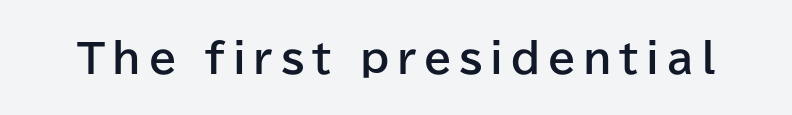
The lettering stays uniformly vertical, giving the passage a roman look. Think of a printed novel: that variable character pitch is what you see here. Chunky letters — that's bold for sure. I'd call this a sans setting — the letters go barefoot. Type without underlining.
